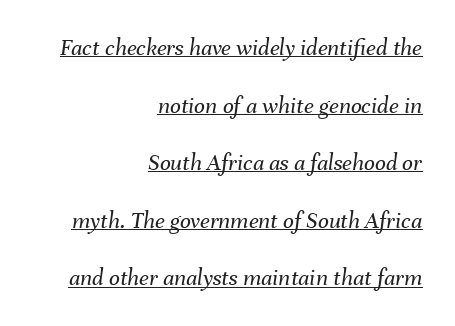
The image shows 24 px text type, italic (leaning right); set right-aligned, loose line spacing (2.4x), normal letter spacing, underlined.
